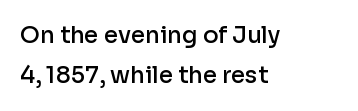
{"italic": "no", "bold": "semi", "underline": "no", "align": "left", "line_spacing_ratio": 1.76, "letter_spacing": "normal", "letter_spacing_em": 0.0, "glyph_px": 23}
